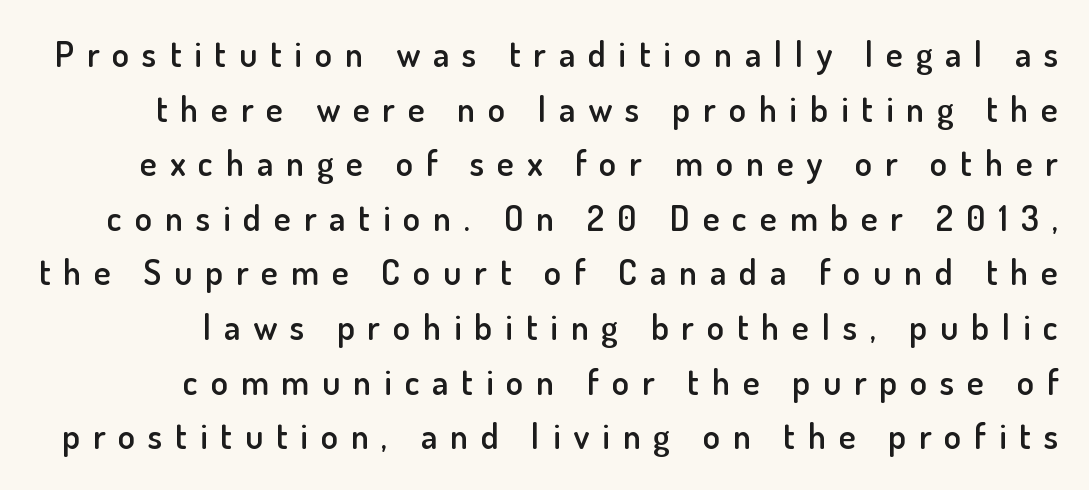
Q: Is the text bold? A: Semi-bold.
Q: Is the text italic (slanted)? A: No, it is upright.
Q: Is the typeface a serif or a sans-serif typeface? A: Sans-serif.
Q: Is the text underlined? A: No.
Q: Is the spacing between letters normal or unusually wide? A: Unusually wide.
Q: Is the spacing between lines tight, normal or loose? A: Normal.
Q: Width (condensed, normal, or wide)? A: Normal.
Q: Stroke contrast? A: Low.
Q: x-height? A: Small.
Q: Monospaced? A: No.
